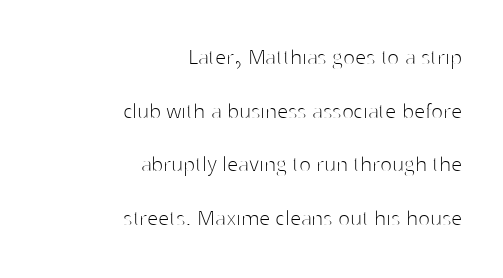
The rendering anchors every line to the right-hand side. Compared with typical paragraphs, the rows here are farther apart. Letters rest on an invisible, unmarked baseline. Caption: face not bold, strokes unweighted. Between one letter and the next there's only the usual sliver of space.
